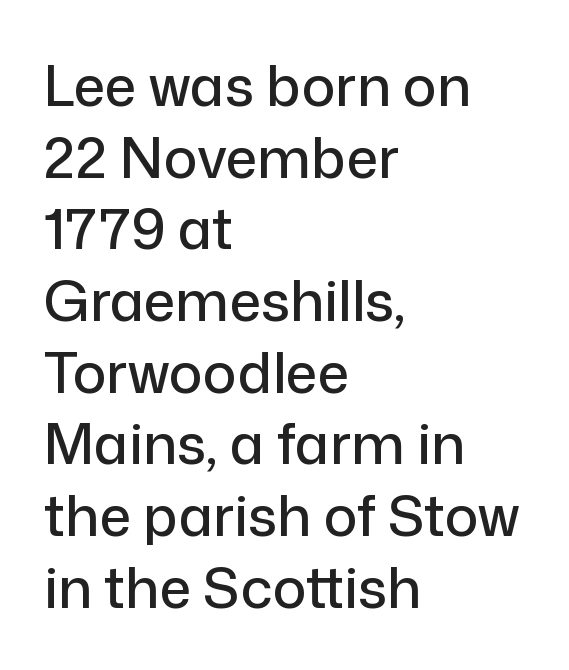
{"serif": "no", "italic": "no", "width": "normal", "stroke_contrast": "low", "x_height": "medium", "monospaced": "no", "underline": "no", "align": "left", "line_spacing": "normal", "line_spacing_ratio": 1.28, "letter_spacing": "normal", "letter_spacing_em": 0.0, "glyph_px": 56}
